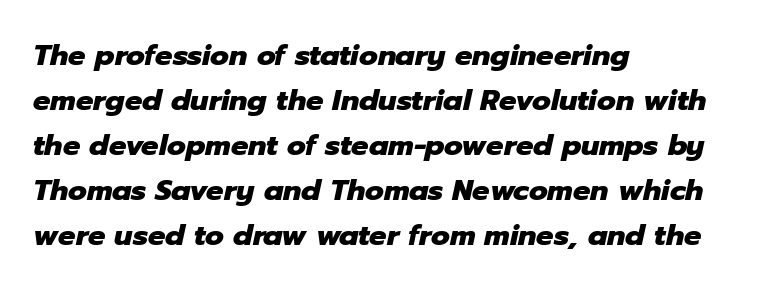
Each new line begins a customary step beneath the previous one. Think of a printed novel: that variable character pitch is what you see here. Emphasis by weight is at full strength: bold. The ragged edge is on the right, which tells us the setting is flush left.
